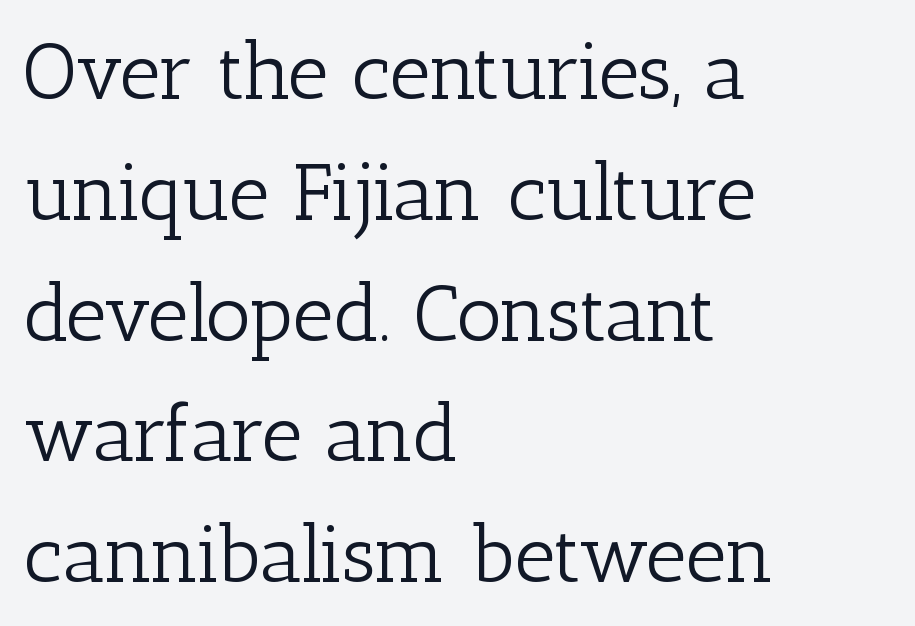
{"serif": "yes", "italic": "no", "bold": "no", "weight": "light", "width": "normal", "stroke_contrast": "low", "x_height": "medium", "monospaced": "no", "underline": "no", "align": "left", "line_spacing": "normal", "line_spacing_ratio": 1.51, "letter_spacing": "normal", "letter_spacing_em": 0.0, "glyph_px": 80}
